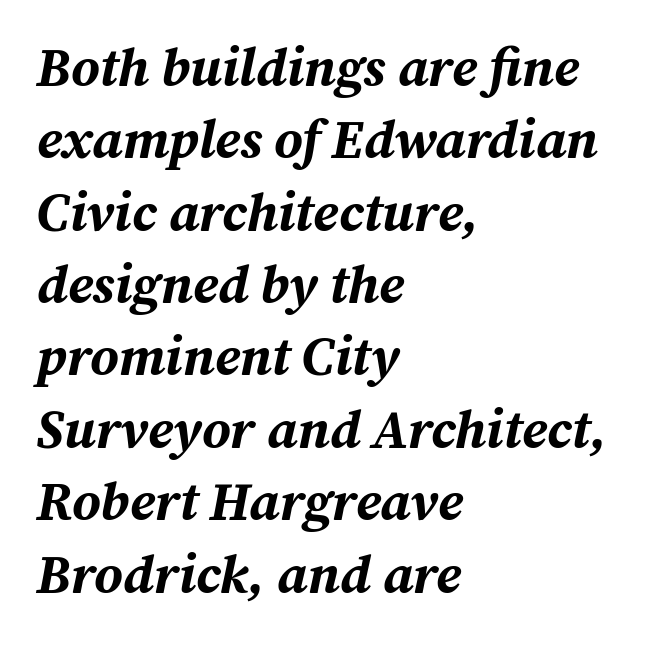
{"italic": "yes", "lean": "right", "slant_degrees": 12, "bold": "yes", "weight": "bold", "width": "normal", "stroke_contrast": "medium", "x_height": "medium", "monospaced": "no", "underline": "no", "align": "left", "line_spacing": "normal", "line_spacing_ratio": 1.34, "letter_spacing": "normal", "letter_spacing_em": 0.0, "glyph_px": 54}
